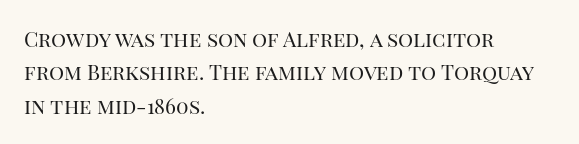
Q: Is the text bold? A: No.
Q: Is the text italic (slanted)? A: No, it is upright.
Q: Is the text underlined? A: No.
Q: How is the paragraph aligned? A: Left-aligned.
Q: Is the spacing between letters normal or unusually wide? A: Normal.
Q: Is the spacing between lines tight, normal or loose? A: Normal.
